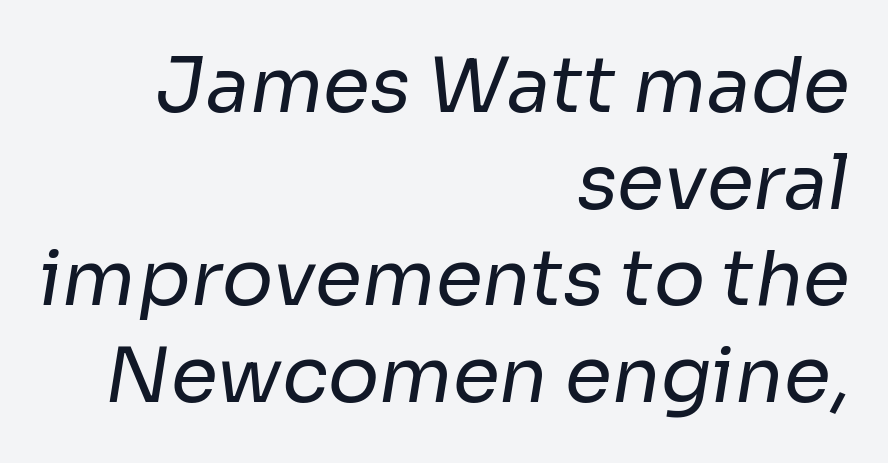
The image shows 76 px regular-weight sans-serif type; set right-aligned, normal line spacing (1.27x), normal letter spacing, not underlined; low stroke contrast and a medium x-height.
